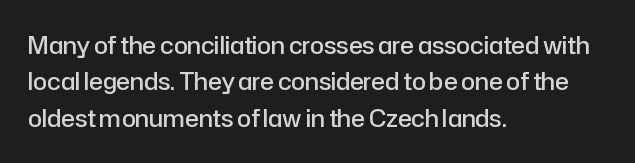
Q: Is the text bold? A: Semi-bold.
Q: Is the text italic (slanted)? A: No, it is upright.
Q: Is the text underlined? A: No.
Q: How is the paragraph aligned? A: Left-aligned.
Q: Is the spacing between letters normal or unusually wide? A: Normal.
Q: Is the spacing between lines tight, normal or loose? A: Normal.
